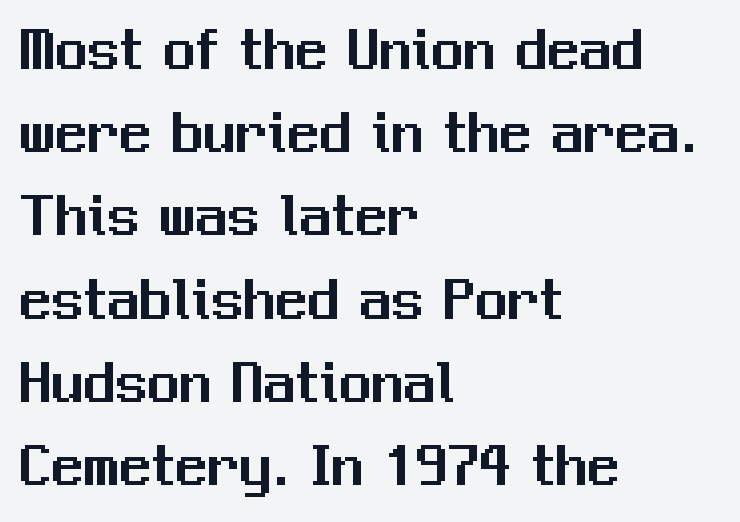
{"serif": "no", "italic": "no", "width": "normal", "stroke_contrast": "medium", "x_height": "medium", "monospaced": "no", "underline": "no", "align": "left", "line_spacing": "normal", "line_spacing_ratio": 1.3, "letter_spacing": "normal", "letter_spacing_em": 0.0, "glyph_px": 64}
